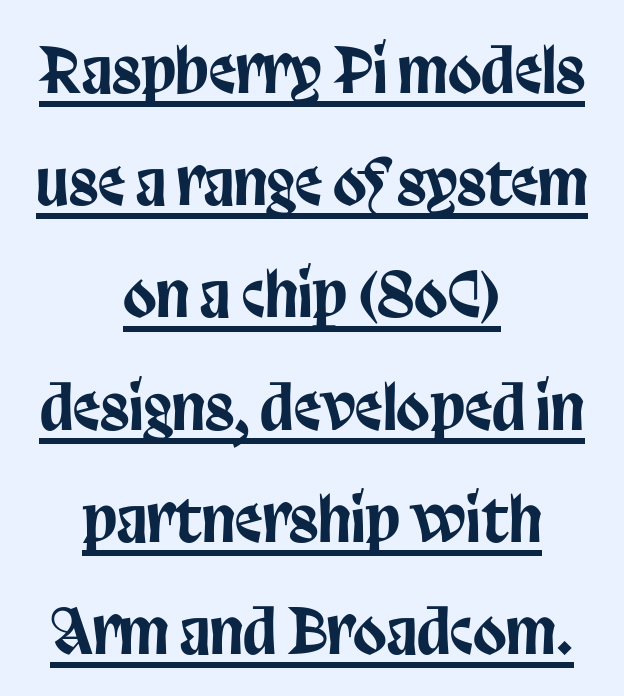
{"serif": "no", "italic": "no", "width": "condensed", "stroke_contrast": "low", "x_height": "large", "monospaced": "no", "underline": "yes", "align": "center", "line_spacing_ratio": 1.84, "letter_spacing": "normal", "letter_spacing_em": 0.0, "glyph_px": 61}
